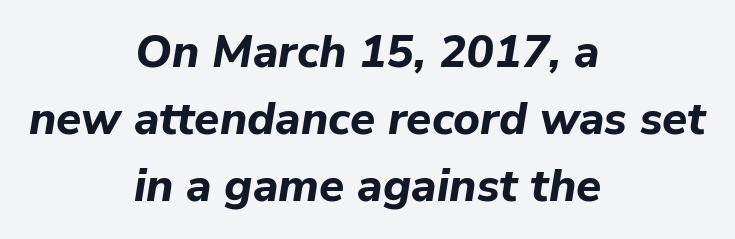
{"italic": "yes", "lean": "right", "slant_degrees": 9, "bold": "yes", "weight": "bold", "width": "normal", "stroke_contrast": "low", "x_height": "medium", "monospaced": "no", "underline": "no", "align": "center", "line_spacing": "normal", "line_spacing_ratio": 1.46, "letter_spacing": "normal", "letter_spacing_em": 0.0, "glyph_px": 46}
